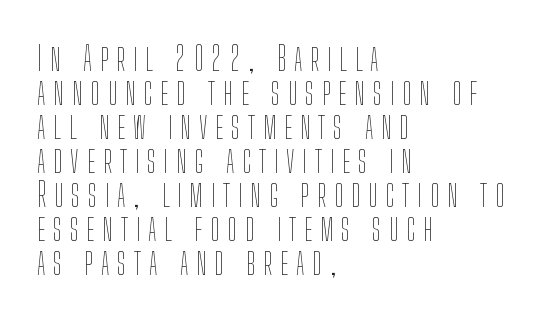
The image shows 34 px thin, condensed type, upright; set left-aligned, tight line spacing (1.0x), unusually wide letter spacing (+0.23 em), not underlined; low stroke contrast and a medium x-height.
